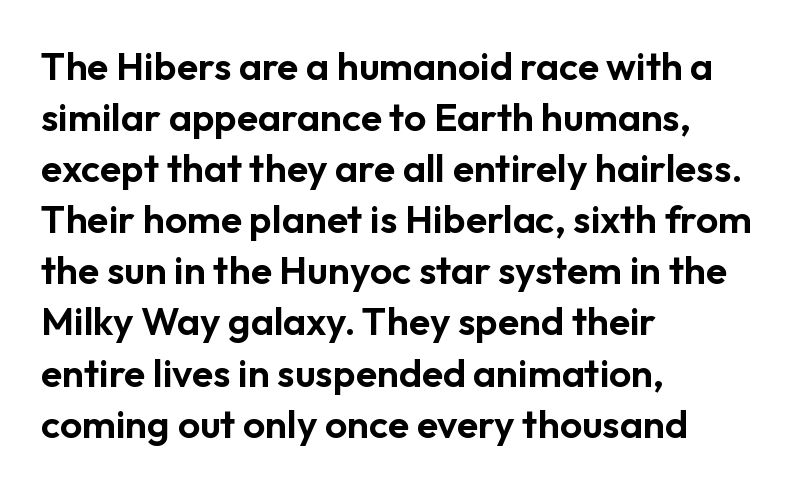
Look at the tracking — it's just the regular setting, nothing added. Line starts are locked; line ends wander. The passage shown is typeset with a sans-serif family. Words float on clear page, feet unadorned. Each letter keeps its own natural width here, so spacing adapts to shape.
